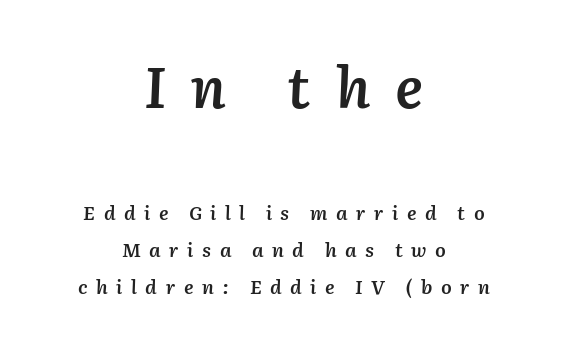
Look at the glyph heights: the upper group is clearly the bigger setting. Glance below the letters and you will spot only blank space. Vertical spacing — loose. You can tell it's italic because the verticals aren't actually vertical. Look at the tracking — it's clearly loosened, letters drifting apart.
